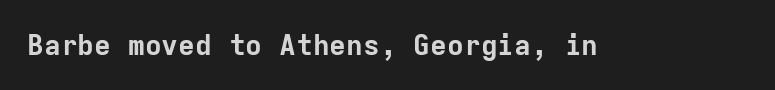
The image shows 28 px bold sans-serif type, upright, monospaced; set normal letter spacing, not underlined; low stroke contrast and a medium x-height.
